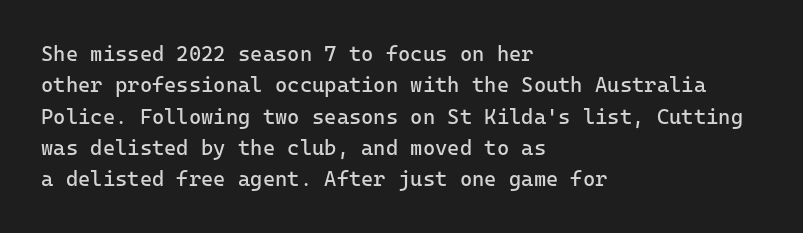
Ordinary non-slanted type is in use. Honestly, the row spacing looks completely unremarkable. These lines keep a tight, regular rhythm from letter to letter. These lines stack with their left ends in a neat column.
